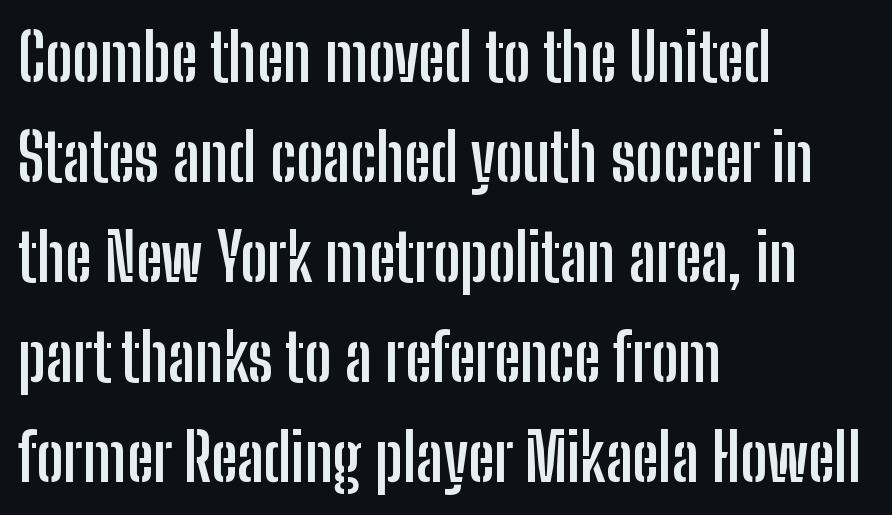
The image shows 65 px semibold, condensed sans-serif type, upright; set left-aligned, normal line spacing (1.54x), normal letter spacing, not underlined; low stroke contrast and a medium x-height.
